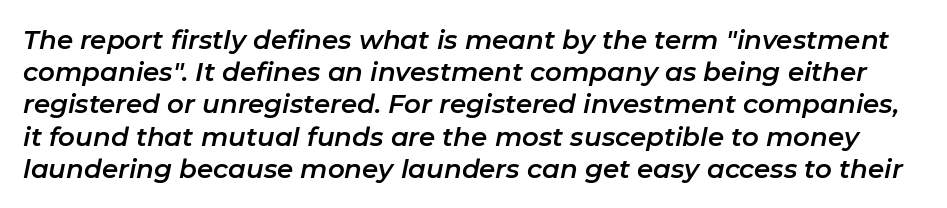
Q: Is the text italic (slanted)? A: Yes, it leans right by about 11 degrees.
Q: Is the text underlined? A: No.
Q: Is the spacing between letters normal or unusually wide? A: Normal.
